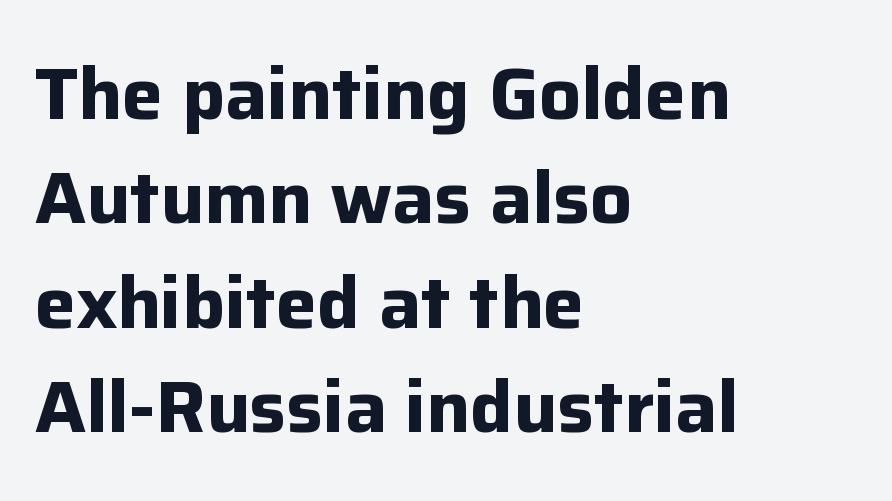
Letterform terminals end flat and unadorned throughout the passage. Each letter keeps its own natural width here, so spacing adapts to shape. Each row of text sits above clean, open space. The lettering holds an erect, upright posture throughout.
